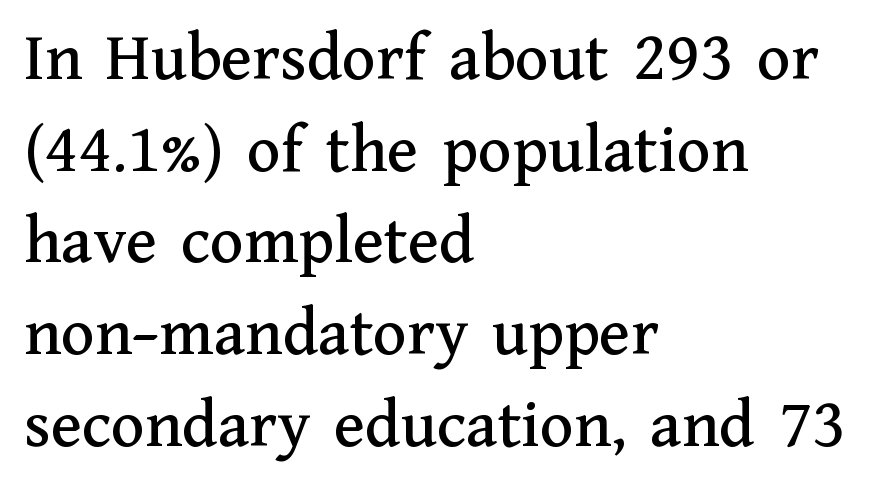
The image shows 70 px serif type, upright; set left-aligned, normal line spacing (1.31x), normal letter spacing, not underlined; medium stroke contrast and a medium x-height.
